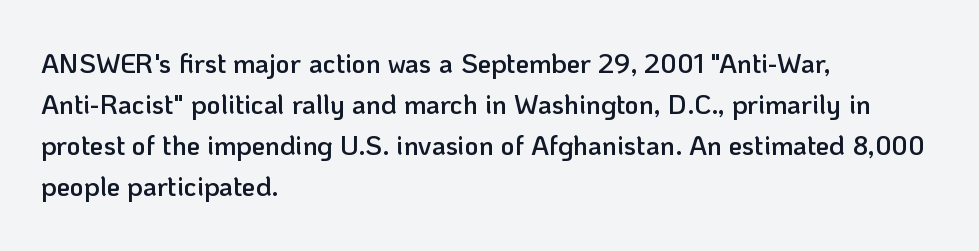
The image shows 27 px text type, upright; set left-aligned, normal line spacing (1.52x), normal letter spacing, not underlined.
